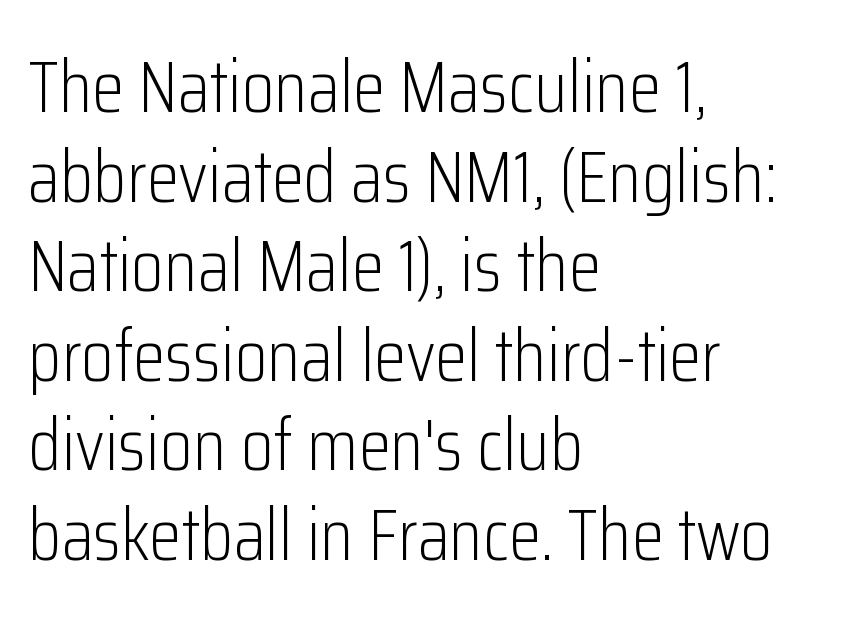
Q: Is the text bold? A: No.
Q: Is the text italic (slanted)? A: No, it is upright.
Q: Is the typeface a serif or a sans-serif typeface? A: Sans-serif.
Q: Is the text underlined? A: No.
Q: How is the paragraph aligned? A: Left-aligned.
Q: Is the spacing between letters normal or unusually wide? A: Normal.
Q: Width (condensed, normal, or wide)? A: Condensed.
Q: Stroke contrast? A: Low.
Q: x-height? A: Medium.
Q: Monospaced? A: No.
